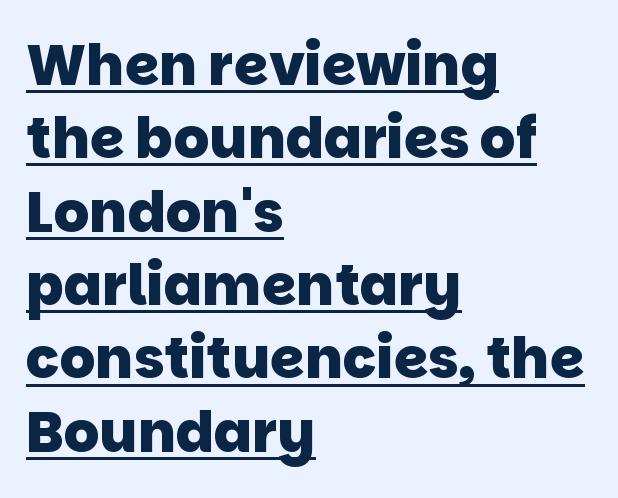
Q: Is the text bold? A: Yes.
Q: Is the typeface a serif or a sans-serif typeface? A: Sans-serif.
Q: Is the text underlined? A: Yes.
Q: How is the paragraph aligned? A: Left-aligned.
Q: Is the spacing between letters normal or unusually wide? A: Normal.
Q: Is the spacing between lines tight, normal or loose? A: Normal.
Q: Width (condensed, normal, or wide)? A: Normal.
Q: Stroke contrast? A: Low.
Q: x-height? A: Large.
Q: Monospaced? A: No.
